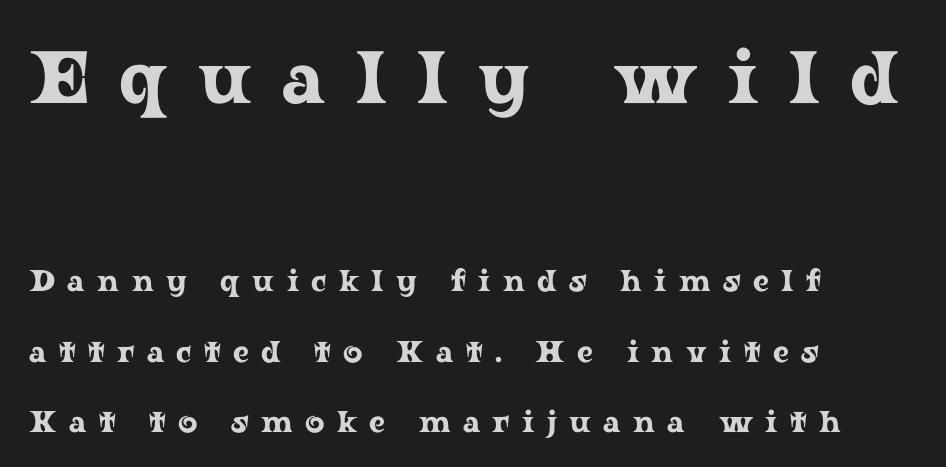
{"serif": "yes", "italic": "no", "width": "wide", "stroke_contrast": "low", "x_height": "medium", "monospaced": "no", "underline": "no", "align": "left", "line_spacing": "loose", "line_spacing_ratio": 2.34, "letter_spacing": "wide", "letter_spacing_em": 0.41, "larger_block": "first", "size_ratio": 2.47, "glyph_px": 74}
